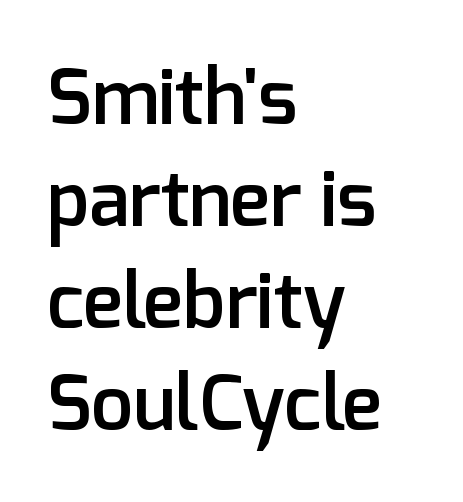
Q: Is the text bold? A: Semi-bold.
Q: Is the text italic (slanted)? A: No, it is upright.
Q: Is the typeface a serif or a sans-serif typeface? A: Sans-serif.
Q: Is the text underlined? A: No.
Q: How is the paragraph aligned? A: Left-aligned.
Q: Is the spacing between letters normal or unusually wide? A: Normal.
Q: Is the spacing between lines tight, normal or loose? A: Normal.
Q: Width (condensed, normal, or wide)? A: Normal.
Q: Stroke contrast? A: Low.
Q: x-height? A: Medium.
Q: Monospaced? A: No.
